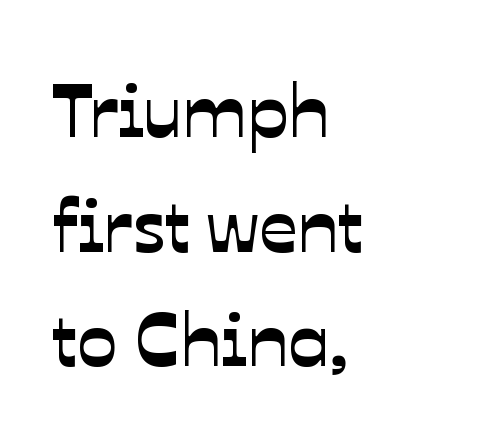
The image shows 75 px sans-serif type; set left-aligned, normal line spacing (1.53x), normal letter spacing, not underlined; low stroke contrast and a medium x-height.
